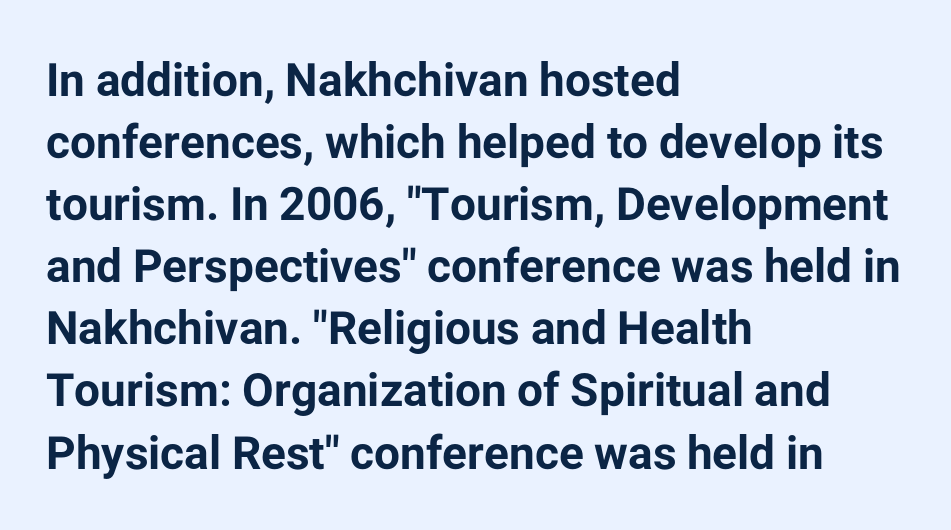
The image shows 46 px bold sans-serif type, upright; set left-aligned, normal line spacing (1.35x), normal letter spacing, not underlined; low stroke contrast and a medium x-height.
